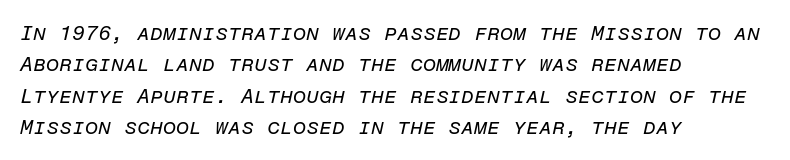
{"italic": "yes", "lean": "right", "slant_degrees": 12, "bold": "no", "underline": "no", "align": "left", "line_spacing": "normal", "line_spacing_ratio": 1.49, "letter_spacing": "normal", "letter_spacing_em": 0.0, "glyph_px": 21}
